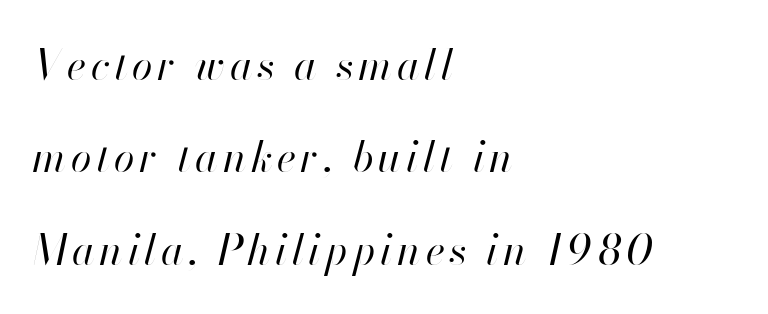
{"italic": "yes", "lean": "right", "slant_degrees": 13, "bold": "no", "weight": "regular", "width": "normal", "stroke_contrast": "high", "x_height": "small", "monospaced": "no", "underline": "no", "align": "left", "line_spacing": "loose", "line_spacing_ratio": 2.2, "glyph_px": 42}
